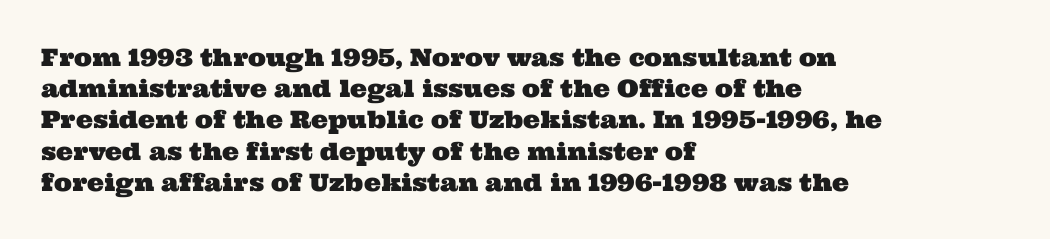
Q: Is the text underlined? A: No.
Q: How is the paragraph aligned? A: Left-aligned.
Q: Is the spacing between letters normal or unusually wide? A: Normal.
Q: Is the spacing between lines tight, normal or loose? A: Normal.
